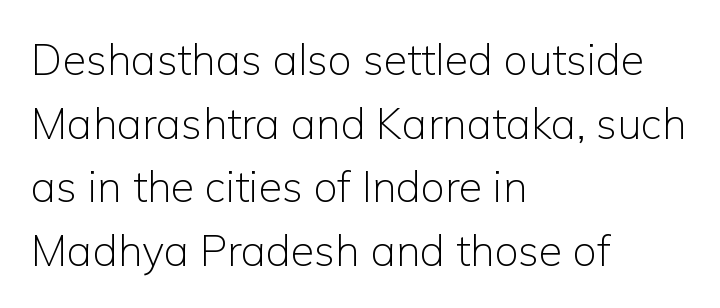
Q: Is the text bold? A: No.
Q: Is the text italic (slanted)? A: No, it is upright.
Q: Is the typeface a serif or a sans-serif typeface? A: Sans-serif.
Q: Is the text underlined? A: No.
Q: How is the paragraph aligned? A: Left-aligned.
Q: Is the spacing between letters normal or unusually wide? A: Normal.
Q: Is the spacing between lines tight, normal or loose? A: Normal.
Q: Width (condensed, normal, or wide)? A: Normal.
Q: Stroke contrast? A: Low.
Q: x-height? A: Medium.
Q: Monospaced? A: No.
